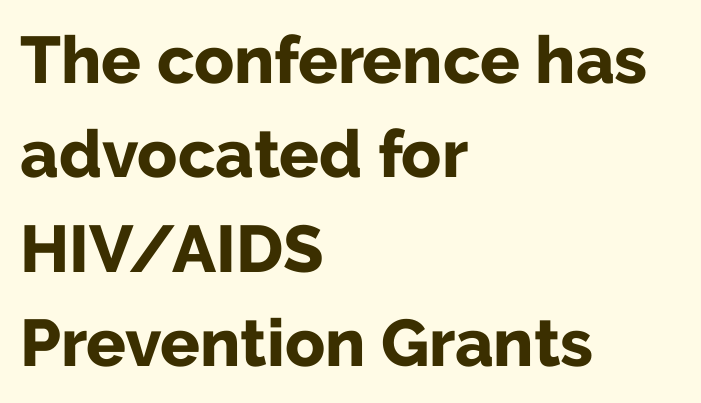
Q: Is the text bold? A: Yes.
Q: Is the text italic (slanted)? A: No, it is upright.
Q: Is the typeface a serif or a sans-serif typeface? A: Sans-serif.
Q: Is the text underlined? A: No.
Q: How is the paragraph aligned? A: Left-aligned.
Q: Is the spacing between letters normal or unusually wide? A: Normal.
Q: Is the spacing between lines tight, normal or loose? A: Normal.
Q: Width (condensed, normal, or wide)? A: Normal.
Q: Stroke contrast? A: Low.
Q: x-height? A: Medium.
Q: Monospaced? A: No.
